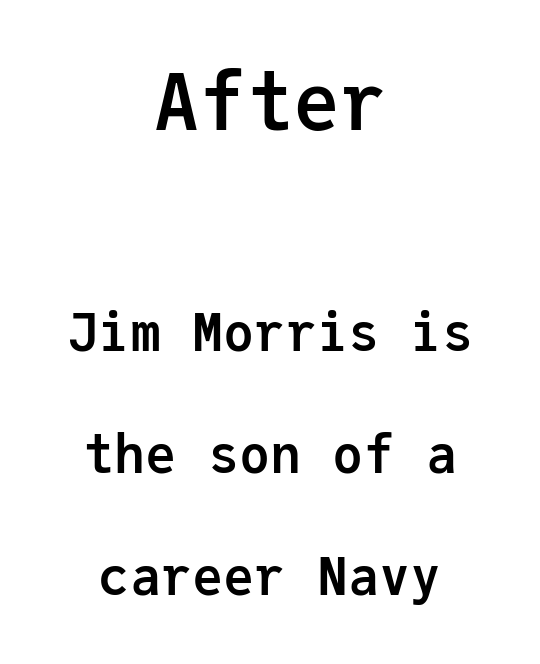
You could call the tracking neutral — neither tight nor loose. These lines stand farther apart than default settings would place them. This sample has the even, mechanical cadence of fixed-width lettering. Compared with a flush-left layout, this one balances lines on the center instead. Beneath every word, the page is bare.
